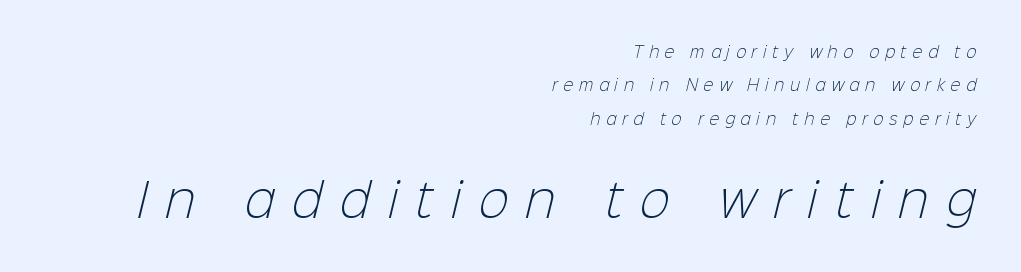
A bare baseline throughout the passage. The characters display no serif detailing; their extremities are plain. A great deal of white space separates one row of letters from the next. These lines are rendered in a variable-pitch font. Bigger letters appear in the bottom chunk; the top chunk is reduced. The ragged edge is on the left, which tells us the setting is flush right.
